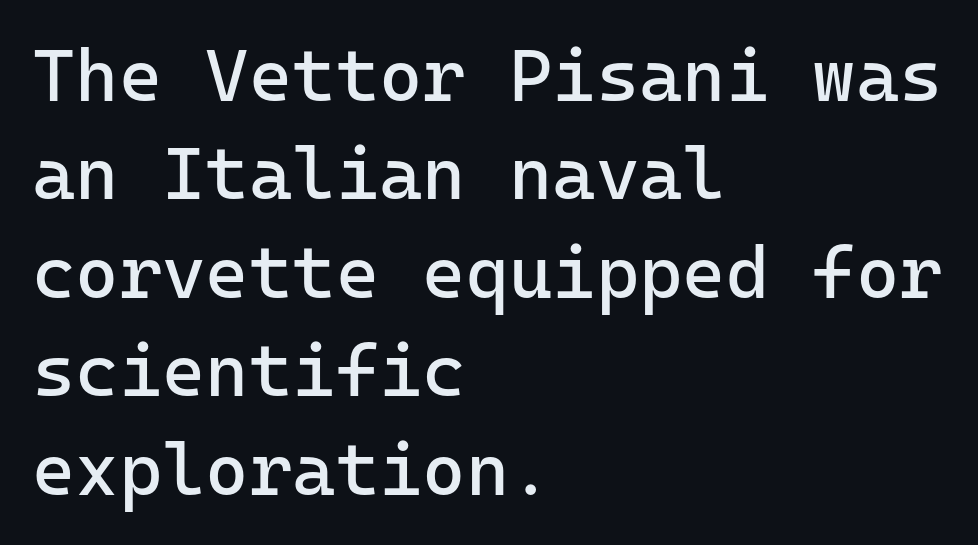
This rendering uses left alignment, leaving the right contour irregular. The designer left line spacing at the default. The rendering uses typewriter-style spacing with identical character cells. Between one letter and the next there's only the usual sliver of space.
